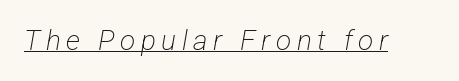
Q: Is the text bold? A: No.
Q: Is the typeface a serif or a sans-serif typeface? A: Sans-serif.
Q: Is the text underlined? A: Yes.
Q: Is the spacing between letters normal or unusually wide? A: Unusually wide.
Q: Width (condensed, normal, or wide)? A: Condensed.
Q: Stroke contrast? A: Low.
Q: x-height? A: Medium.
Q: Monospaced? A: No.
